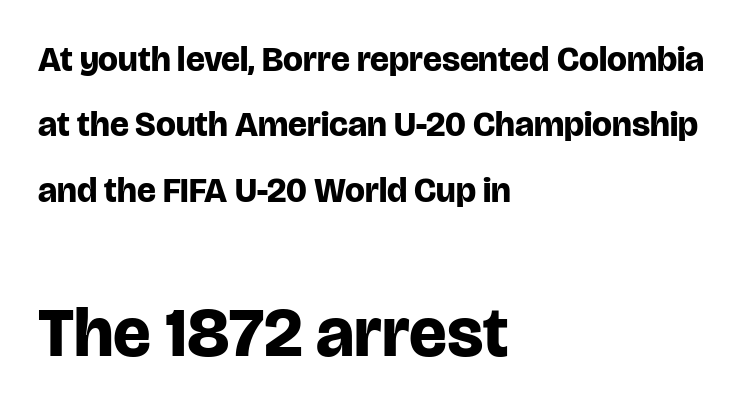
Typographically, this falls in the sans-serif category. Ordinary non-slanted type is in use. All the whitespace from short lines collects on the right. The glyphs have the mass of a bold cut. Quick note: underline off. The letters in the lower block stand taller than those in the block above.
